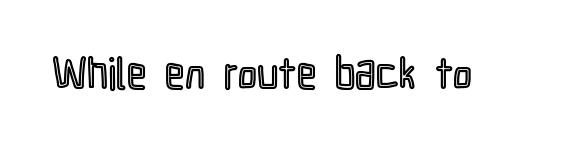
{"italic": "no", "width": "condensed", "x_height": "medium", "monospaced": "no", "underline": "no", "letter_spacing": "normal", "letter_spacing_em": 0.0, "glyph_px": 43}
